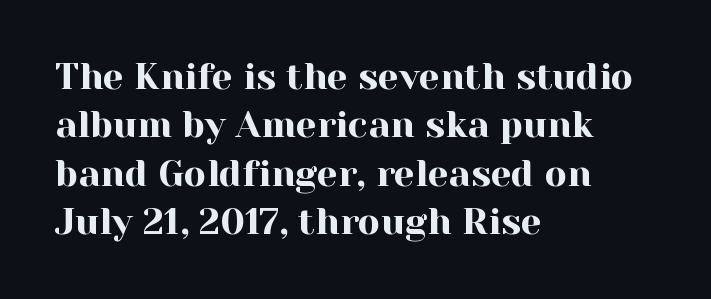
The image shows 37 px serif type, upright; set left-aligned, normal line spacing (1.31x), normal letter spacing, not underlined; a medium x-height.
